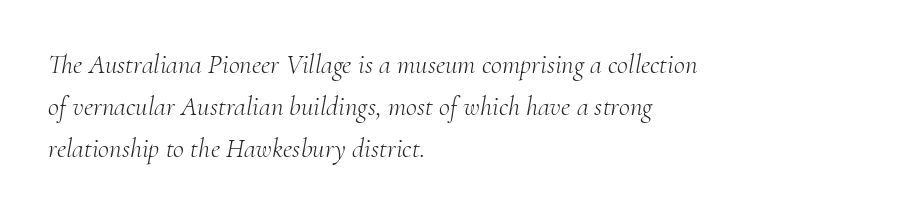
Summary of vertical rhythm: regular, with standard interline spacing. The whole block is typeset with a tilt. The passage shown has conventional tracking throughout. Summary of weight: not heavy and not bold. The compositor pushed each line to the left boundary.
